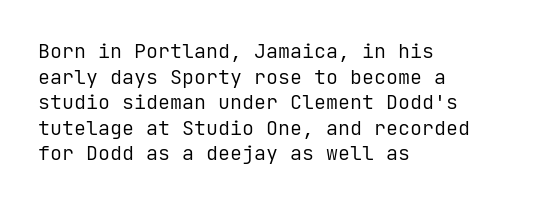
The weight would be labelled regular, book, light, or lighter still. Tall strokes in this sample are plumb rather than angled. These lines stack with their left ends in a neat column. Unmarked baselines from the first word to the last. Regular leading. A typesetter would call this zero additional tracking.
